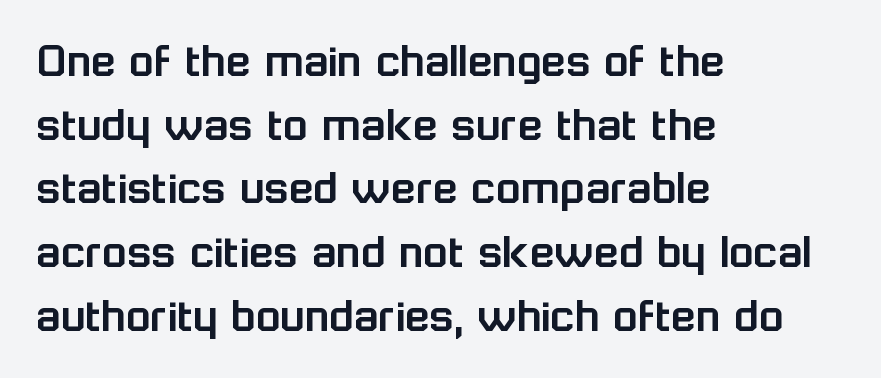
{"serif": "no", "italic": "no", "width": "normal", "stroke_contrast": "low", "x_height": "medium", "monospaced": "no", "underline": "no", "align": "left", "line_spacing": "normal", "line_spacing_ratio": 1.25, "letter_spacing": "normal", "letter_spacing_em": 0.0, "glyph_px": 51}
